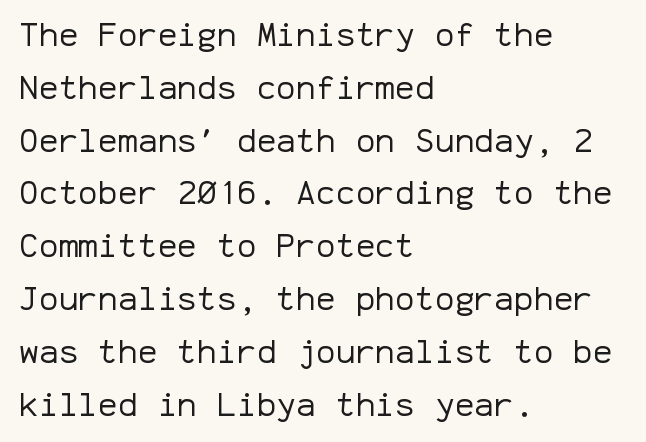
The image shows 33 px regular-weight sans-serif type, upright, monospaced; set left-aligned, normal line spacing (1.6x), normal letter spacing, not underlined; low stroke contrast and a medium x-height.
